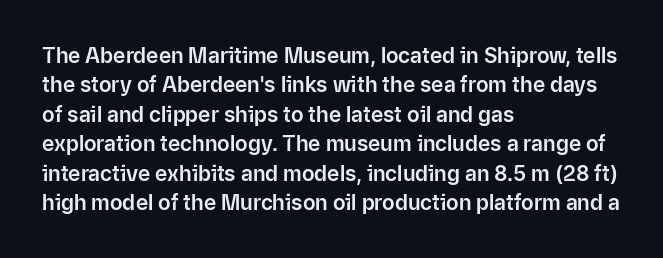
Q: Is the text italic (slanted)? A: No, it is upright.
Q: Is the text underlined? A: No.
Q: How is the paragraph aligned? A: Left-aligned.
Q: Is the spacing between letters normal or unusually wide? A: Normal.
Q: Is the spacing between lines tight, normal or loose? A: Normal.
